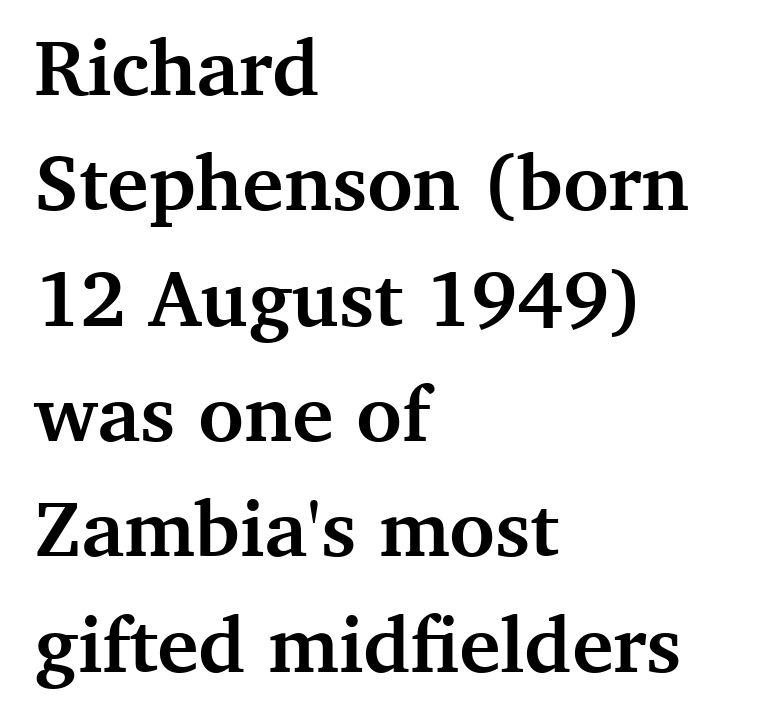
{"serif": "yes", "italic": "no", "bold": "yes", "weight": "semibold", "width": "normal", "stroke_contrast": "medium", "x_height": "medium", "monospaced": "no", "underline": "no", "align": "left", "line_spacing": "normal", "line_spacing_ratio": 1.46, "letter_spacing": "normal", "letter_spacing_em": 0.0, "glyph_px": 79}
